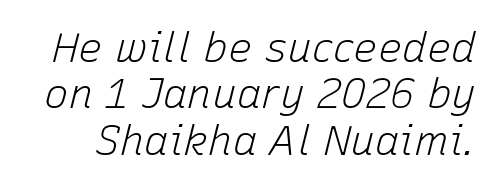
No word sits above an underline. If you measured baseline to baseline, you'd find a short distance. This sample has the flowing, uneven cadence of proportional lettering. The typeface has the unassuming heft of standard copy or less. The text carries the slant typical of an italic or oblique font. Each word holds together tightly as a unit, with standard inter-letter gaps.
